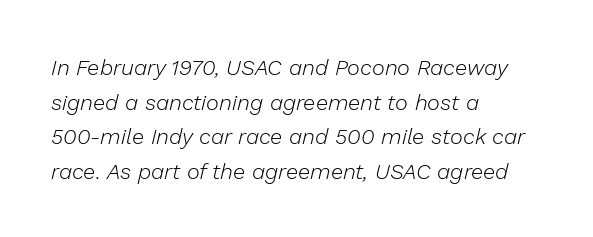
{"italic": "yes", "lean": "right", "slant_degrees": 13, "bold": "no", "underline": "no", "align": "left", "line_spacing": "normal", "line_spacing_ratio": 1.57, "letter_spacing": "normal", "letter_spacing_em": 0.0, "glyph_px": 22}
